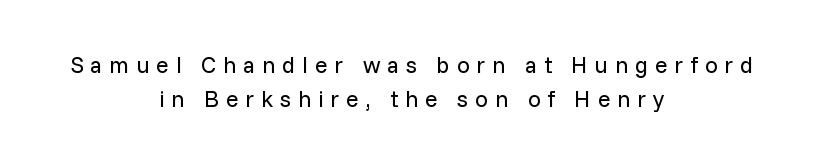
{"italic": "no", "bold": "no", "underline": "no", "align": "center", "line_spacing": "normal", "line_spacing_ratio": 1.5, "letter_spacing": "wide", "letter_spacing_em": 0.3, "glyph_px": 23}
